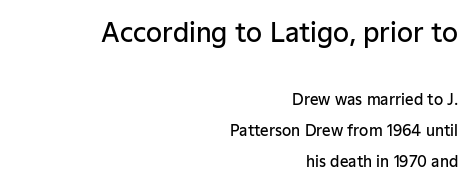
Q: Is the text bold? A: Semi-bold.
Q: Is the text italic (slanted)? A: No, it is upright.
Q: Is the text underlined? A: No.
Q: How is the paragraph aligned? A: Right-aligned.
Q: Is the spacing between letters normal or unusually wide? A: Normal.
Q: Is the spacing between lines tight, normal or loose? A: Loose.
Q: Which block of text is set in a larger size, the first (top) or the second (bottom)? A: The first (top) one.
